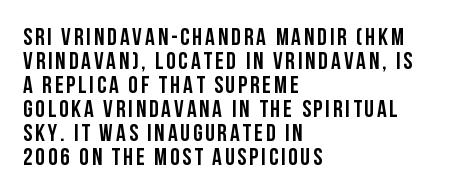
Q: Is the text italic (slanted)? A: No, it is upright.
Q: Is the text underlined? A: No.
Q: How is the paragraph aligned? A: Left-aligned.
Q: Is the spacing between lines tight, normal or loose? A: Tight.
